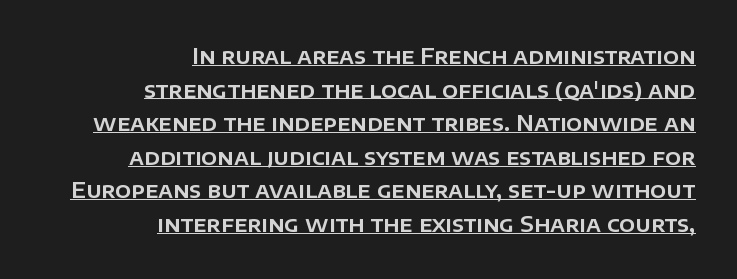
{"italic": "no", "underline": "yes", "align": "right", "line_spacing": "normal", "line_spacing_ratio": 1.6, "letter_spacing": "normal", "letter_spacing_em": 0.0, "glyph_px": 21}
